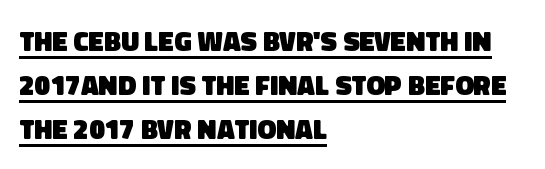
{"serif": "no", "bold": "yes", "weight": "heavy", "width": "normal", "stroke_contrast": "low", "x_height": "large", "monospaced": "no", "underline": "yes", "align": "left", "line_spacing": "normal", "line_spacing_ratio": 1.57, "letter_spacing": "normal", "letter_spacing_em": 0.0, "glyph_px": 28}
